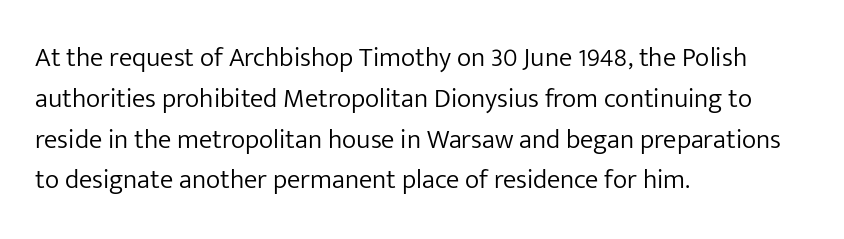
{"italic": "no", "bold": "no", "underline": "no", "align": "left", "line_spacing": "normal", "line_spacing_ratio": 1.51, "letter_spacing": "normal", "letter_spacing_em": 0.0, "glyph_px": 27}
